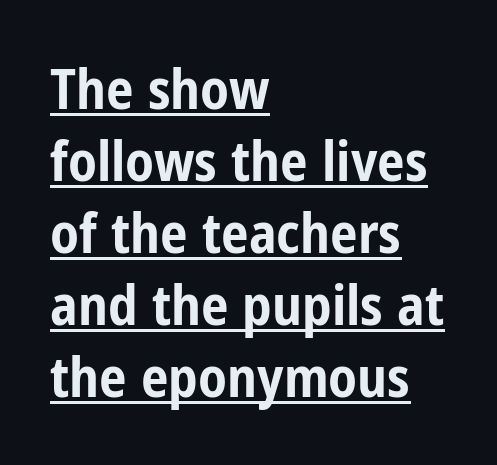
The image shows 55 px bold, condensed sans-serif type, upright; set left-aligned, normal line spacing (1.31x), normal letter spacing, underlined; low stroke contrast and a medium x-height.
